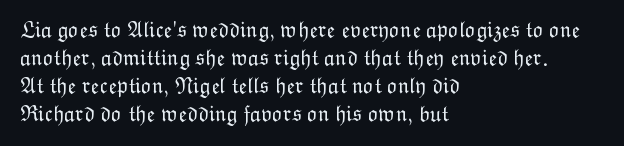
The image shows 22 px text type, upright; set left-aligned, normal line spacing (1.27x), normal letter spacing, not underlined.
